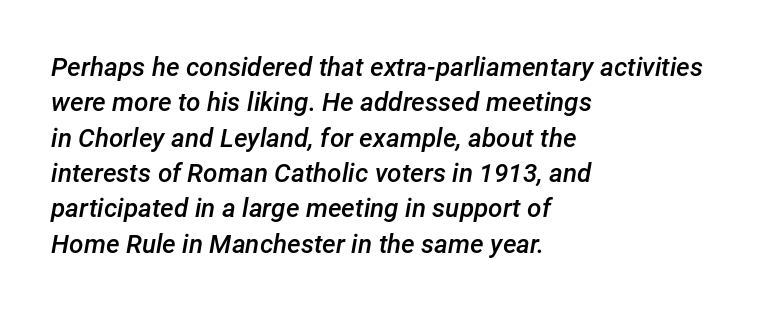
Q: Is the text bold? A: Semi-bold.
Q: Is the text italic (slanted)? A: Yes, it leans right by about 12 degrees.
Q: Is the text underlined? A: No.
Q: How is the paragraph aligned? A: Left-aligned.
Q: Is the spacing between letters normal or unusually wide? A: Normal.
Q: Is the spacing between lines tight, normal or loose? A: Normal.
